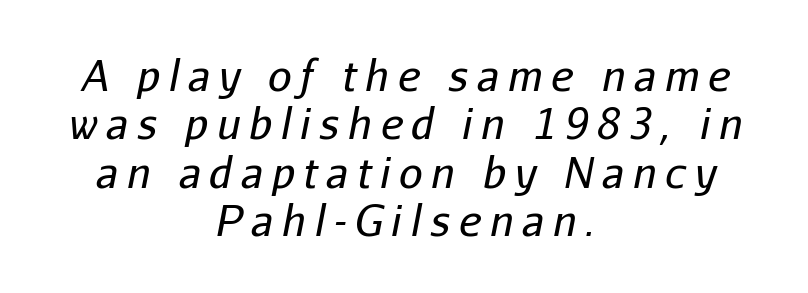
Beneath every word, the page is bare. The font sits on the lighter half of the weight spectrum, regular included. The face used here is proportionally spaced, like ordinary book or web type. Every character sits at an angle, as italics do. Between one letter and the next there's a generous, obvious gap. The lines in this sample share a center point and differ in where they start and stop.
